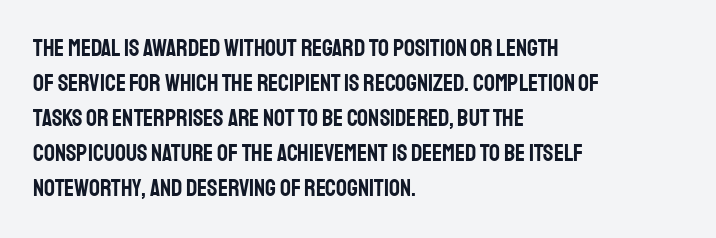
Q: Is the text italic (slanted)? A: No, it is upright.
Q: Is the text underlined? A: No.
Q: How is the paragraph aligned? A: Left-aligned.
Q: Is the spacing between letters normal or unusually wide? A: Normal.
Q: Is the spacing between lines tight, normal or loose? A: Normal.
